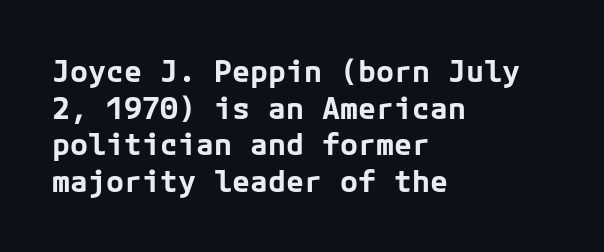
The image shows 30 px bold sans-serif type, upright; set left-aligned, line spacing 1.22x, normal letter spacing, not underlined; low stroke contrast and a medium x-height.
